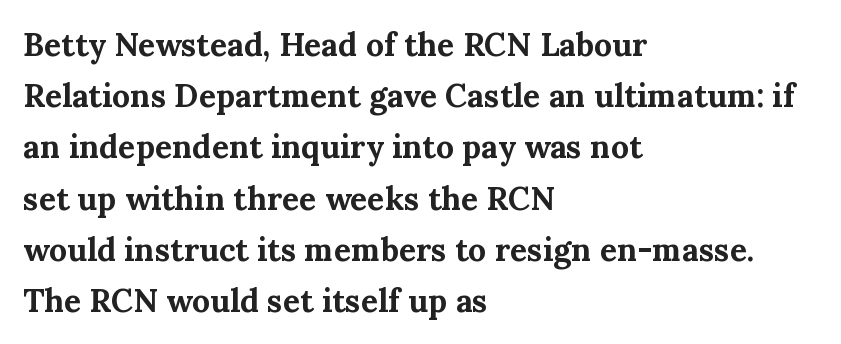
Q: Is the text bold? A: Yes.
Q: Is the text italic (slanted)? A: No, it is upright.
Q: Is the typeface a serif or a sans-serif typeface? A: Serif.
Q: Is the text underlined? A: No.
Q: How is the paragraph aligned? A: Left-aligned.
Q: Is the spacing between letters normal or unusually wide? A: Normal.
Q: Is the spacing between lines tight, normal or loose? A: Normal.
Q: Width (condensed, normal, or wide)? A: Normal.
Q: Stroke contrast? A: Medium.
Q: x-height? A: Medium.
Q: Monospaced? A: No.
